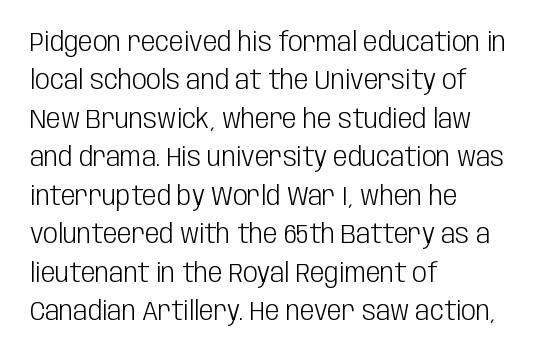
{"italic": "no", "bold": "no", "underline": "no", "align": "left", "line_spacing": "normal", "line_spacing_ratio": 1.48, "letter_spacing": "normal", "letter_spacing_em": 0.0, "glyph_px": 26}
